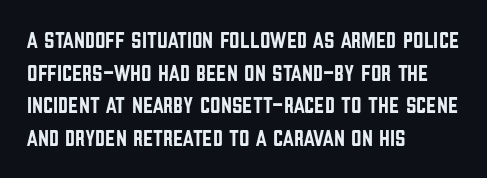
The image shows 23 px text type, upright; set left-aligned, normal line spacing (1.42x), normal letter spacing, not underlined.
